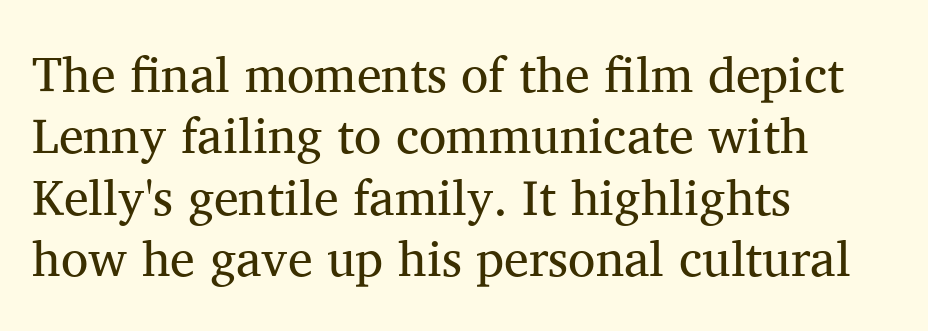
The image shows 50 px regular-weight serif type, upright; set left-aligned, line spacing 1.23x, normal letter spacing, not underlined; medium stroke contrast and a medium x-height.
